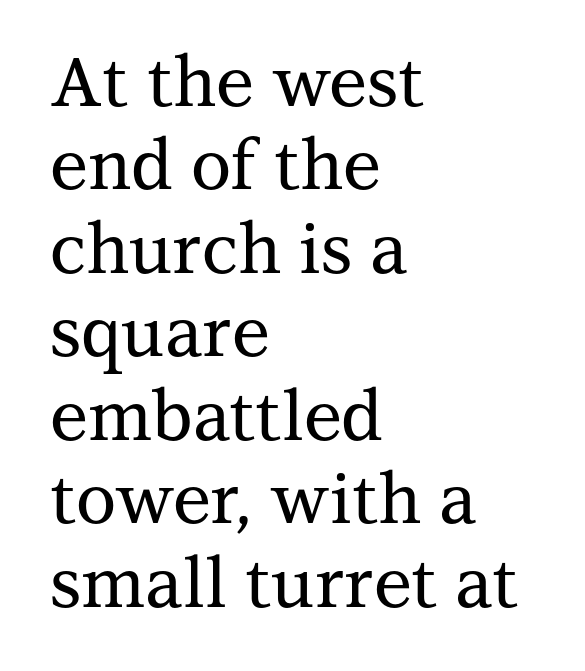
The image shows 69 px serif type, upright; set left-aligned, line spacing 1.21x, normal letter spacing, not underlined; medium stroke contrast and a medium x-height.
